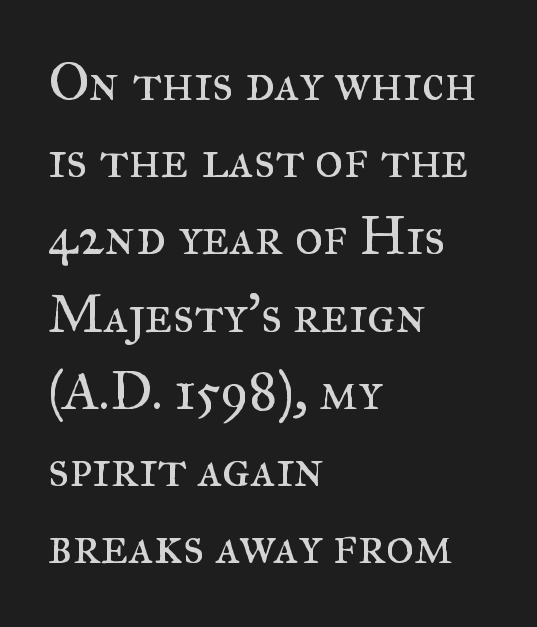
{"serif": "yes", "italic": "no", "bold": "no", "weight": "regular", "width": "normal", "stroke_contrast": "medium", "x_height": "small", "monospaced": "no", "underline": "no", "align": "left", "line_spacing": "normal", "line_spacing_ratio": 1.43, "letter_spacing": "normal", "letter_spacing_em": 0.0, "glyph_px": 54}
